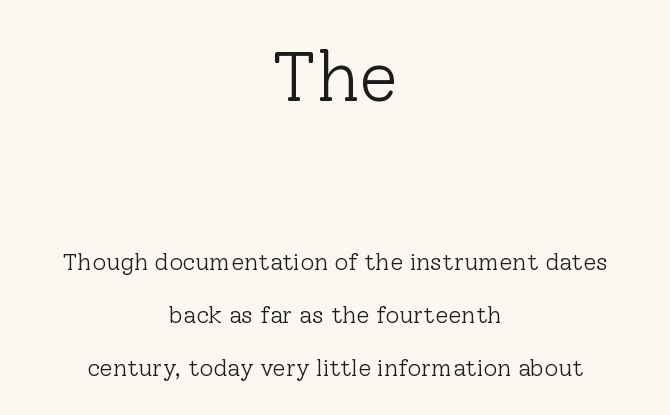
Q: Is the text bold? A: No.
Q: Is the text italic (slanted)? A: No, it is upright.
Q: Is the typeface a serif or a sans-serif typeface? A: Serif.
Q: Is the text underlined? A: No.
Q: How is the paragraph aligned? A: Centered.
Q: Is the spacing between letters normal or unusually wide? A: Normal.
Q: Is the spacing between lines tight, normal or loose? A: Loose.
Q: Which block of text is set in a larger size, the first (top) or the second (bottom)? A: The first (top) one.
Q: Width (condensed, normal, or wide)? A: Normal.
Q: Stroke contrast? A: Low.
Q: x-height? A: Medium.
Q: Monospaced? A: No.
